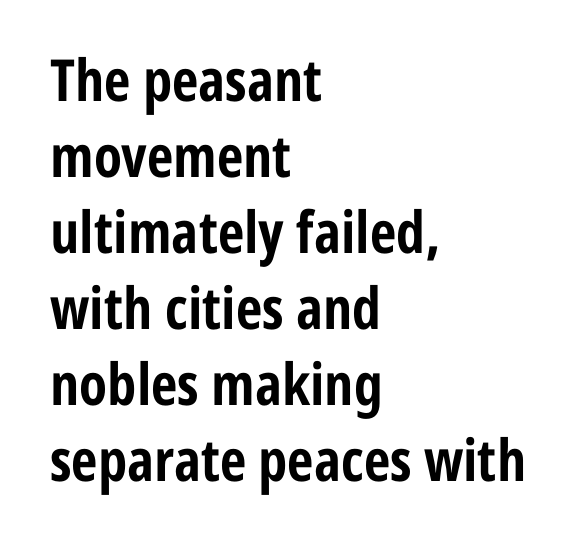
The image shows 58 px bold, condensed sans-serif type, upright; set left-aligned, normal line spacing (1.31x), normal letter spacing, not underlined; low stroke contrast and a medium x-height.
